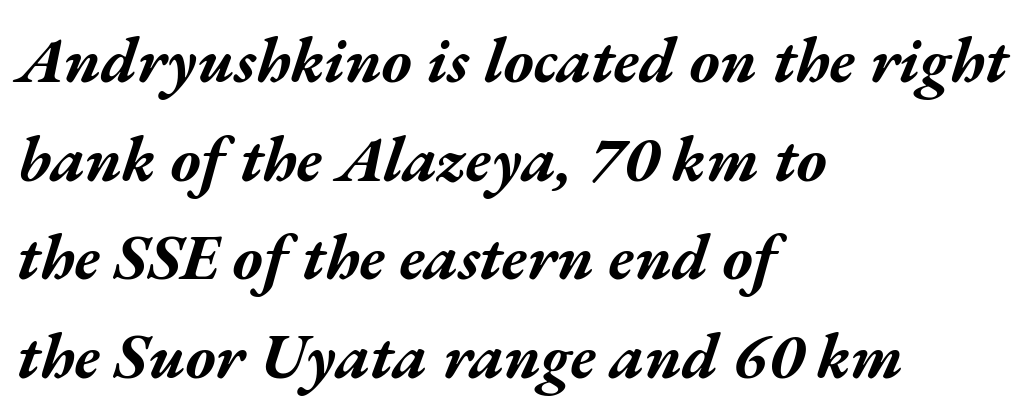
{"italic": "yes", "lean": "right", "slant_degrees": 17, "bold": "yes", "weight": "bold", "width": "wide", "stroke_contrast": "medium", "x_height": "medium", "monospaced": "no", "underline": "no", "align": "left", "line_spacing": "normal", "line_spacing_ratio": 1.54, "letter_spacing": "normal", "letter_spacing_em": 0.0, "glyph_px": 64}
